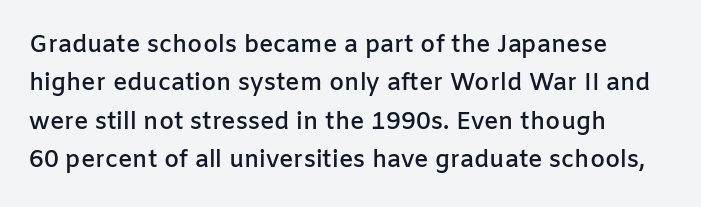
The image shows 24 px text type, upright; set left-aligned, normal line spacing (1.6x), normal letter spacing, not underlined.
